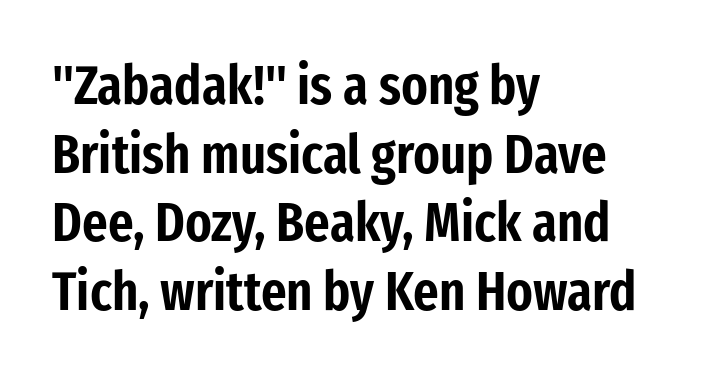
{"serif": "no", "italic": "no", "width": "condensed", "stroke_contrast": "low", "x_height": "medium", "monospaced": "no", "underline": "no", "align": "left", "line_spacing": "normal", "line_spacing_ratio": 1.25, "letter_spacing": "normal", "letter_spacing_em": 0.0, "glyph_px": 55}
